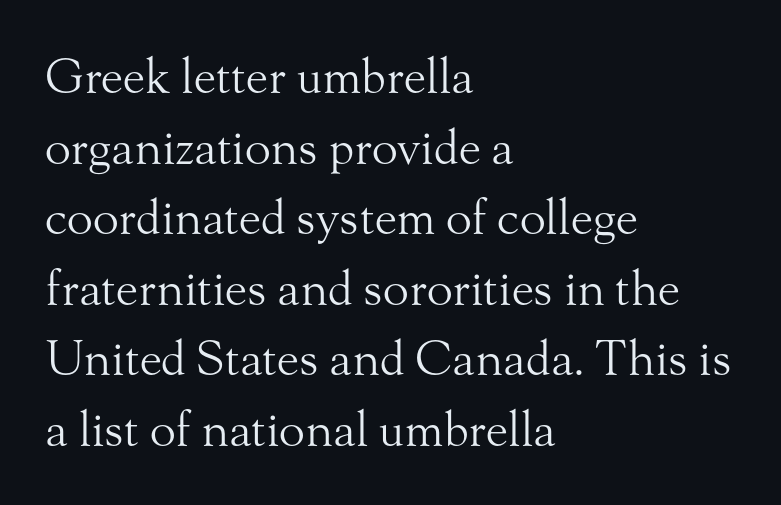
Serifs: yes, visible at the terminals of the letterforms. The compositor pushed each line to the left boundary. Stems and bowls with no extra thickness — not bold. This sample has the flowing, uneven cadence of proportional lettering. Evenly set lines give the paragraph a standard silhouette. The lettering holds an erect, upright posture throughout.
